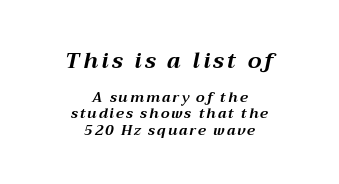
{"italic": "yes", "lean": "right", "slant_degrees": 12, "bold": "yes", "underline": "no", "align": "center", "line_spacing_ratio": 1.18, "larger_block": "first", "size_ratio": 1.57, "glyph_px": 22}
